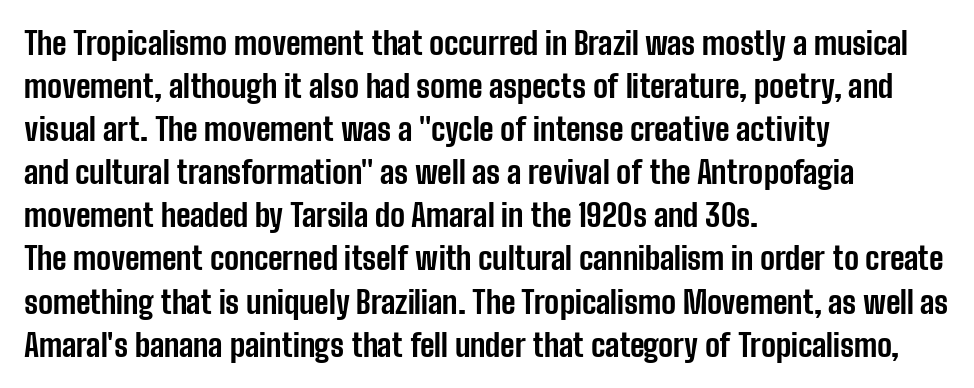
{"serif": "no", "italic": "no", "bold": "yes", "weight": "bold", "width": "condensed", "stroke_contrast": "low", "x_height": "medium", "monospaced": "no", "underline": "no", "align": "left", "line_spacing": "normal", "line_spacing_ratio": 1.39, "letter_spacing": "normal", "letter_spacing_em": 0.0, "glyph_px": 31}
